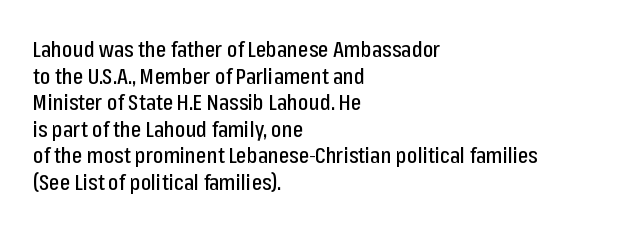
{"italic": "no", "underline": "no", "align": "left", "line_spacing_ratio": 1.21, "letter_spacing": "normal", "letter_spacing_em": 0.0, "glyph_px": 22}
